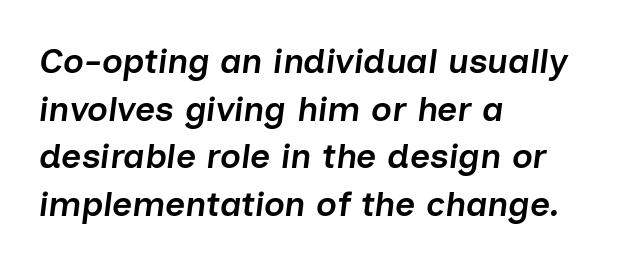
Q: Is the text bold? A: Semi-bold.
Q: Is the text italic (slanted)? A: Yes, it leans right by about 7 degrees.
Q: Is the text underlined? A: No.
Q: How is the paragraph aligned? A: Left-aligned.
Q: Is the spacing between letters normal or unusually wide? A: Normal.
Q: Is the spacing between lines tight, normal or loose? A: Normal.
Q: Width (condensed, normal, or wide)? A: Normal.
Q: Stroke contrast? A: Low.
Q: x-height? A: Medium.
Q: Monospaced? A: No.
